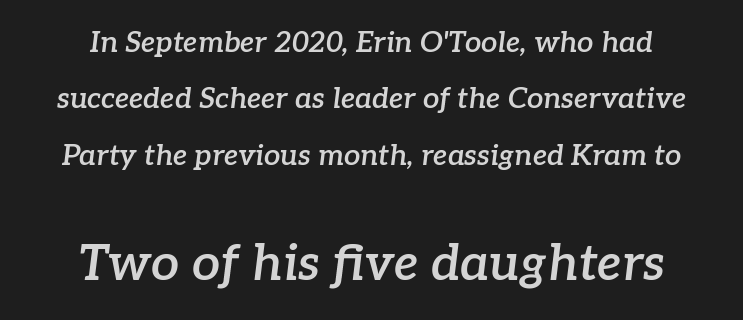
{"serif": "yes", "italic": "yes", "lean": "right", "slant_degrees": 7, "bold": "semi", "weight": "semibold", "width": "normal", "stroke_contrast": "low", "x_height": "medium", "monospaced": "no", "underline": "no", "align": "center", "line_spacing": "loose", "line_spacing_ratio": 1.94, "letter_spacing": "normal", "letter_spacing_em": 0.0, "larger_block": "second", "size_ratio": 1.72, "glyph_px": 50}
